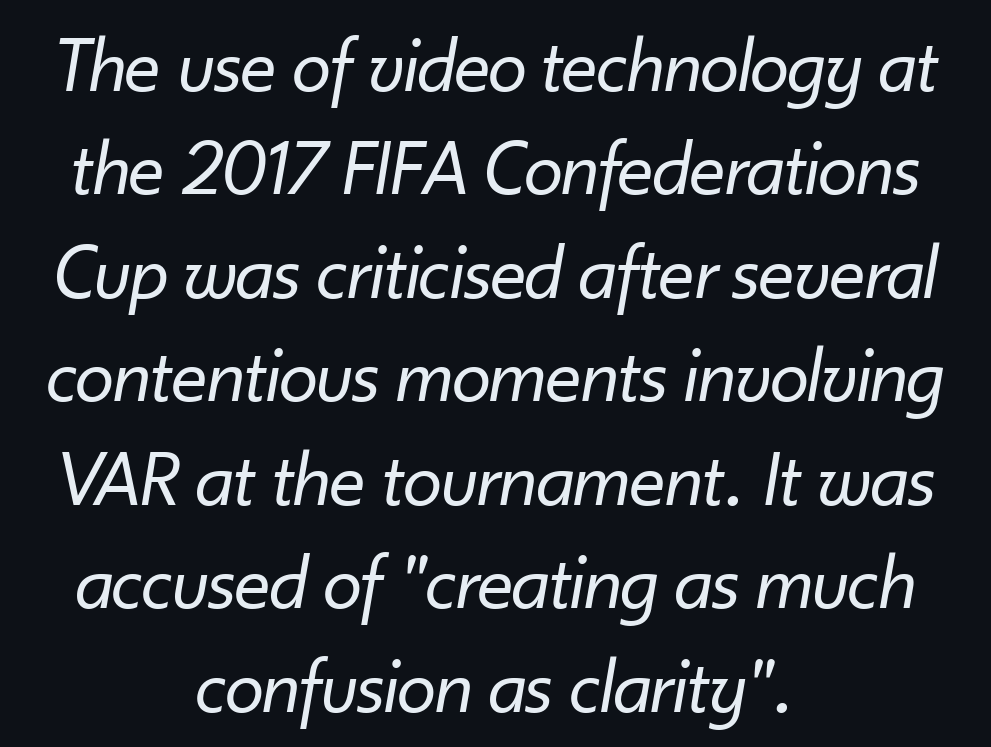
{"italic": "yes", "lean": "right", "slant_degrees": 10, "bold": "no", "weight": "regular", "width": "normal", "stroke_contrast": "low", "x_height": "small", "monospaced": "no", "underline": "no", "align": "center", "line_spacing": "normal", "line_spacing_ratio": 1.31, "letter_spacing": "normal", "letter_spacing_em": 0.0, "glyph_px": 79}
